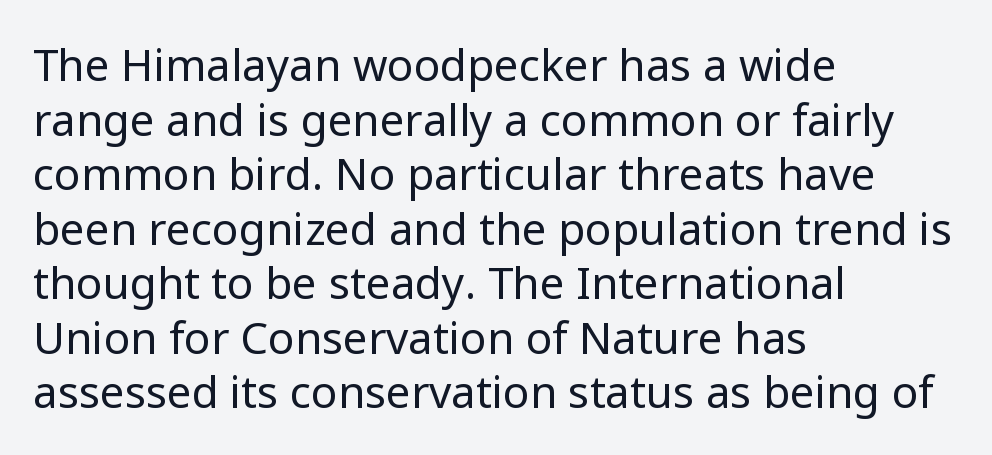
The letters stand upright; this is a roman face. Regarding serifs, this sample does without them. Descenders hang freely into open space. Leftover space on each line is placed entirely after the last word.
